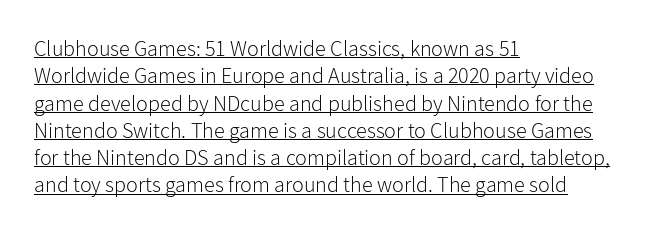
The image shows 22 px text type, upright; set left-aligned, line spacing 1.24x, normal letter spacing, underlined.
